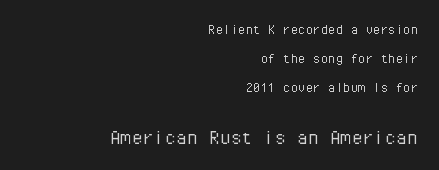
Ordinary non-slanted type is in use. The cut favours lightness, reaching ordinary text weight at its darkest. The vertical gap from one line to the next is large. Compare the two chunks: the lower has the greater cap height. Default kerning and tracking; the words read as compact shapes.
